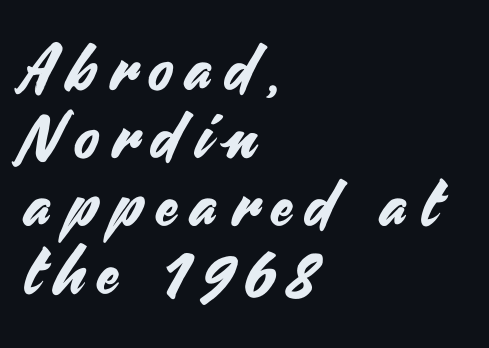
Q: Is the text italic (slanted)? A: Yes.
Q: Is the typeface a serif or a sans-serif typeface? A: Sans-serif.
Q: Is the text underlined? A: No.
Q: How is the paragraph aligned? A: Left-aligned.
Q: Is the spacing between letters normal or unusually wide? A: Unusually wide.
Q: Is the spacing between lines tight, normal or loose? A: Tight.
Q: Width (condensed, normal, or wide)? A: Normal.
Q: Stroke contrast? A: Medium.
Q: x-height? A: Small.
Q: Monospaced? A: No.
